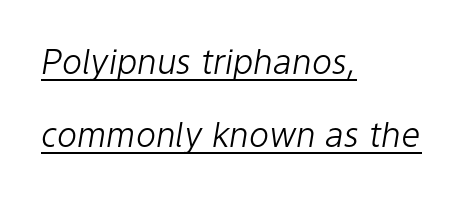
{"italic": "yes", "lean": "right", "slant_degrees": 9, "bold": "no", "weight": "light", "width": "normal", "stroke_contrast": "low", "x_height": "medium", "monospaced": "no", "underline": "yes", "align": "left", "line_spacing": "loose", "line_spacing_ratio": 2.15, "letter_spacing": "normal", "letter_spacing_em": 0.0, "glyph_px": 34}
